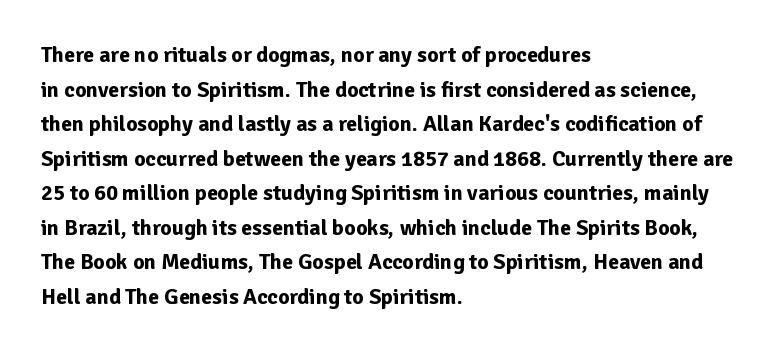
{"italic": "no", "bold": "yes", "underline": "no", "align": "left", "line_spacing": "normal", "line_spacing_ratio": 1.57, "letter_spacing": "normal", "letter_spacing_em": 0.0, "glyph_px": 22}
